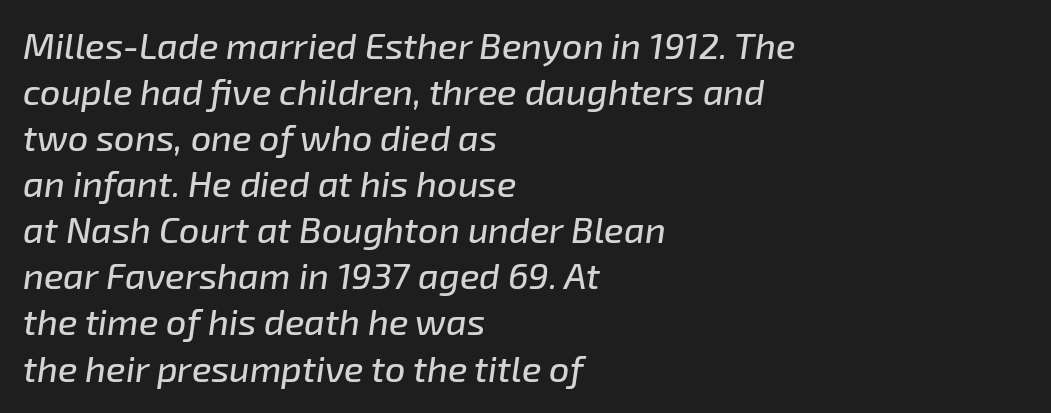
The passage shown has conventional tracking throughout. Decoration check: the copy has no underline. In terms of posture, this sample is oblique. Quick note: interline space is typical.
